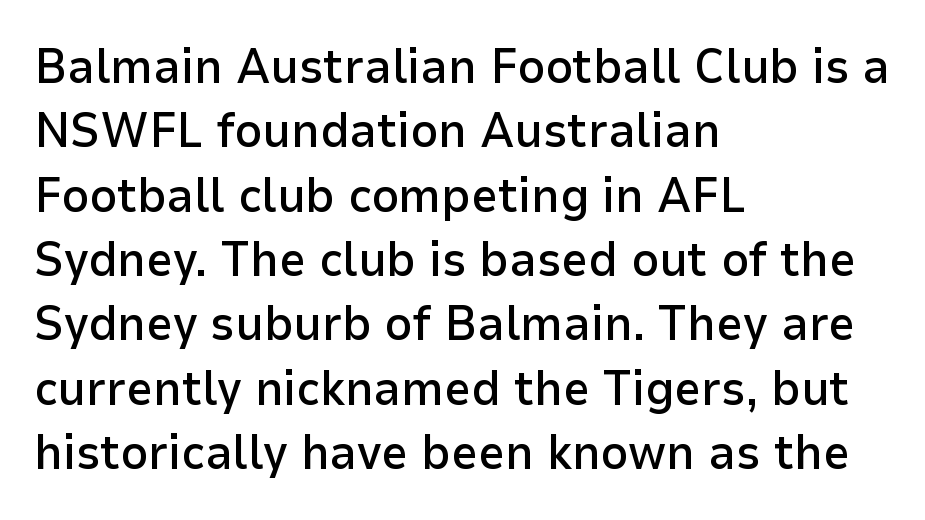
Q: Is the text bold? A: Semi-bold.
Q: Is the text italic (slanted)? A: No, it is upright.
Q: Is the typeface a serif or a sans-serif typeface? A: Sans-serif.
Q: Is the text underlined? A: No.
Q: How is the paragraph aligned? A: Left-aligned.
Q: Is the spacing between letters normal or unusually wide? A: Normal.
Q: Is the spacing between lines tight, normal or loose? A: Normal.
Q: Width (condensed, normal, or wide)? A: Normal.
Q: Stroke contrast? A: Low.
Q: x-height? A: Medium.
Q: Monospaced? A: No.
